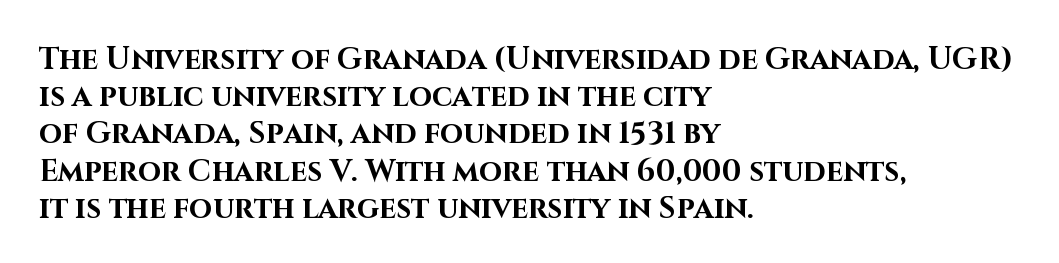
You can tell from the bare stems that sans-serif type was used. Tracking value appears to be zero — textbook default spacing. Type without underlining. The lettering holds an erect, upright posture throughout. A full-strength bold gives these letters their thick strokes.
